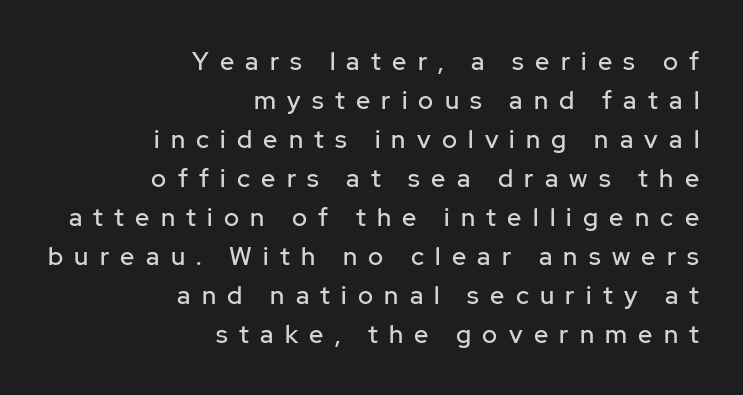
{"italic": "no", "underline": "no", "align": "right", "line_spacing": "normal", "line_spacing_ratio": 1.56, "letter_spacing": "wide", "letter_spacing_em": 0.45, "glyph_px": 25}
